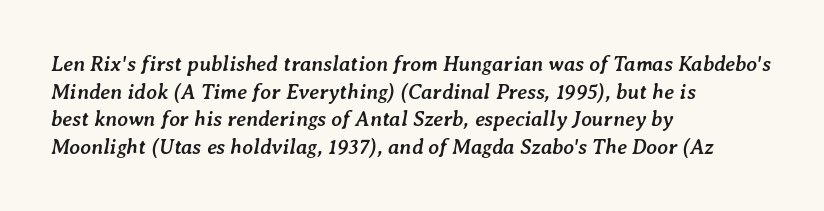
Visually the block forms a straight wall on the left and a jagged coastline on the right. Quick note: interline space is typical. The passage shown is not underscored anywhere. The passage shown leans; its letterforms are oblique. Typographic density is high because the face is bold.
